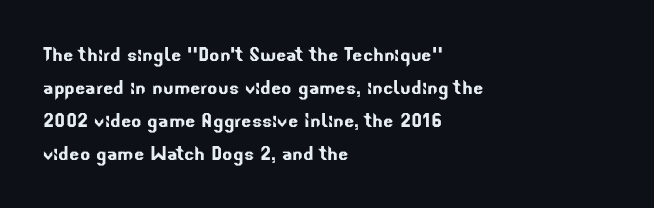
{"underline": "no", "align": "left", "line_spacing": "normal", "line_spacing_ratio": 1.37, "letter_spacing": "normal", "letter_spacing_em": 0.0, "glyph_px": 24}
